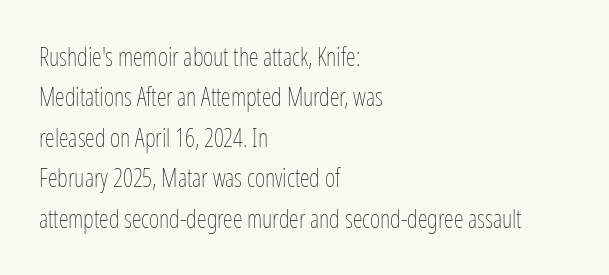
{"italic": "no", "bold": "no", "underline": "no", "align": "left", "line_spacing": "normal", "line_spacing_ratio": 1.62, "letter_spacing": "normal", "letter_spacing_em": 0.0, "glyph_px": 25}
